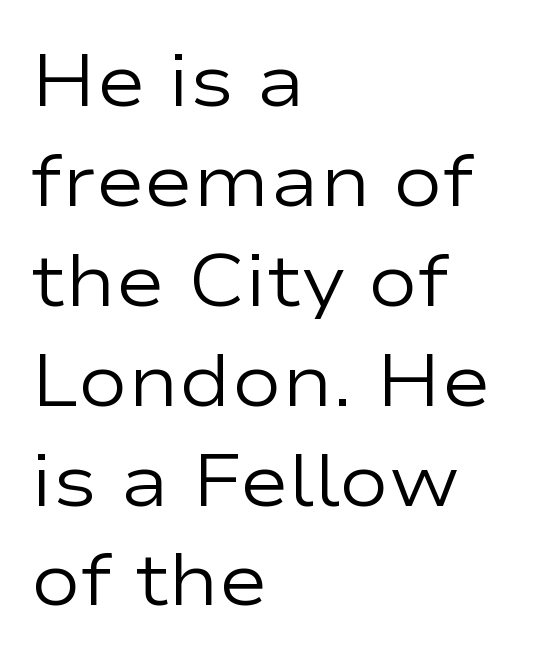
Italic: no, the glyphs are upright roman. Weight: regular or lighter. Proportional: the letters do not fall into vertical columns. Observe the absence of serifs on each vertical stroke in this sample. Horizontal alignment here is leftward, the default for most running prose.
